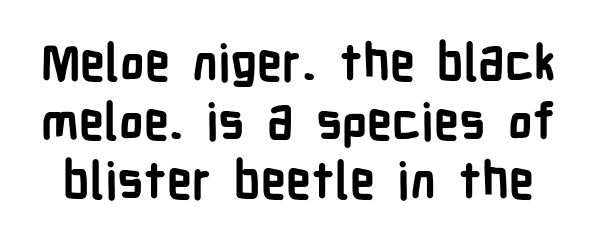
{"serif": "no", "italic": "no", "bold": "yes", "weight": "semibold", "width": "condensed", "stroke_contrast": "low", "x_height": "medium", "monospaced": "no", "underline": "no", "line_spacing_ratio": 1.18, "letter_spacing": "normal", "letter_spacing_em": 0.0, "glyph_px": 50}
